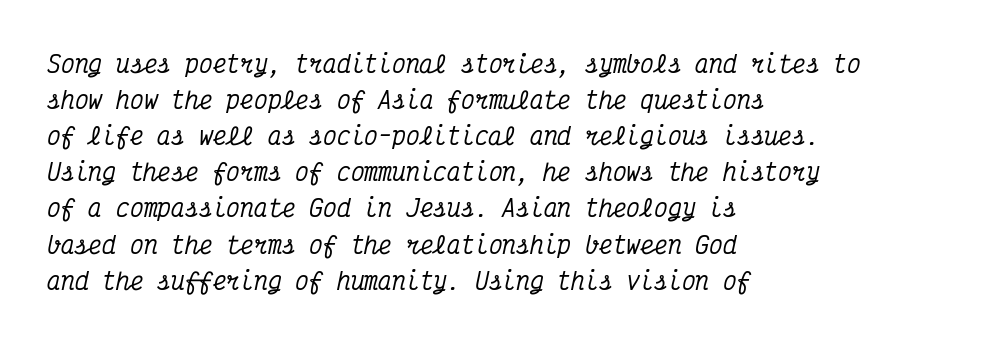
The image shows 23 px text type, italic (leaning right); set left-aligned, normal line spacing (1.57x), normal letter spacing, not underlined.
